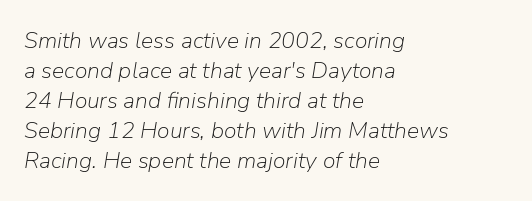
The image shows 23 px text type, italic (leaning right); set left-aligned, normal line spacing (1.3x), normal letter spacing, not underlined.
